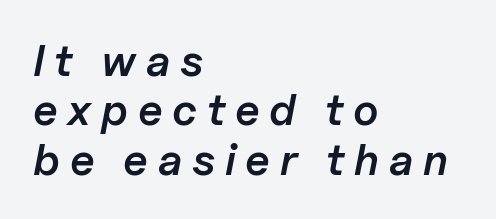
{"italic": "yes", "lean": "right", "slant_degrees": 11, "bold": "semi", "weight": "semibold", "width": "normal", "stroke_contrast": "low", "x_height": "medium", "monospaced": "no", "underline": "no", "align": "left", "line_spacing": "tight", "line_spacing_ratio": 1.12, "letter_spacing": "wide", "letter_spacing_em": 0.22, "glyph_px": 44}
